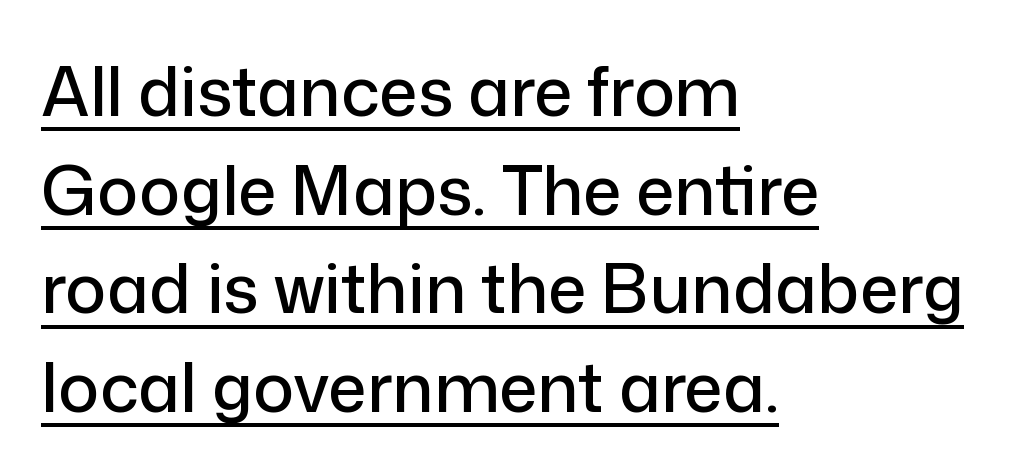
{"serif": "no", "italic": "no", "width": "normal", "stroke_contrast": "low", "x_height": "medium", "monospaced": "no", "underline": "yes", "align": "left", "line_spacing": "normal", "line_spacing_ratio": 1.45, "letter_spacing": "normal", "letter_spacing_em": 0.0, "glyph_px": 68}
